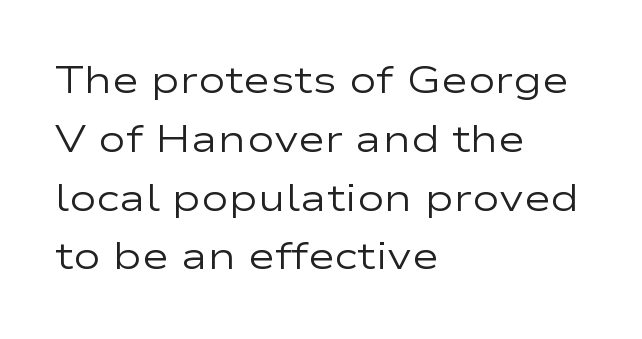
The passage shown stacks its lines at a standard gap. The gaps between neighbouring characters are ordinary and unremarkable. Letters rest on an invisible, unmarked baseline. Stroke mass is kept to a normal reading level or below. Posture: upright roman.
